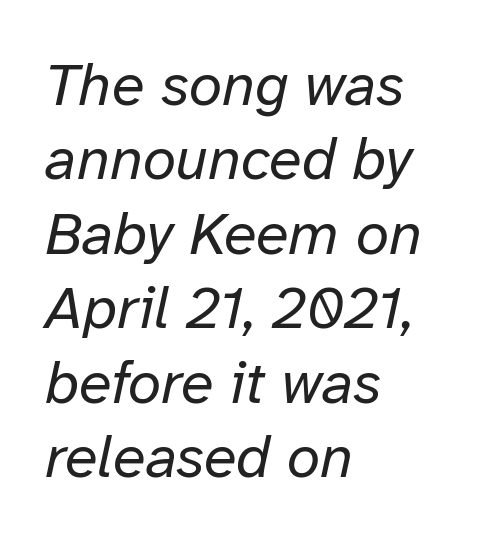
The face used here is proportionally spaced, like ordinary book or web type. The typeface has the unassuming heft of standard copy or less. Between one letter and the next there's only the usual sliver of space. Is the type slanted? Yes — the strokes lean at a clear angle. Underlining? Definitely not there.
